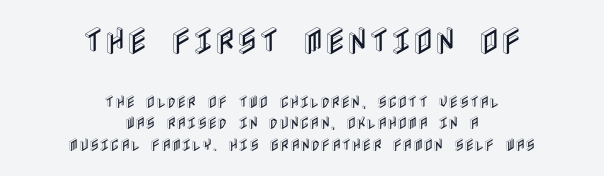
The image shows 30 px condensed type, upright; set centered, normal line spacing (1.53x), normal letter spacing, not underlined; the first (top) block is 2.14x larger; a large x-height.
